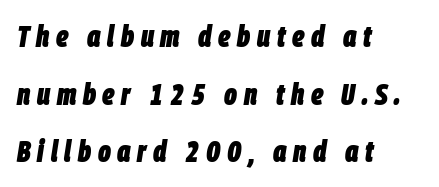
Q: Is the text bold? A: Yes.
Q: Is the text italic (slanted)? A: Yes, it leans right by about 9 degrees.
Q: Is the text underlined? A: No.
Q: How is the paragraph aligned? A: Left-aligned.
Q: Is the spacing between letters normal or unusually wide? A: Unusually wide.
Q: Is the spacing between lines tight, normal or loose? A: Loose.
Q: Width (condensed, normal, or wide)? A: Condensed.
Q: Stroke contrast? A: Low.
Q: x-height? A: Large.
Q: Monospaced? A: No.
